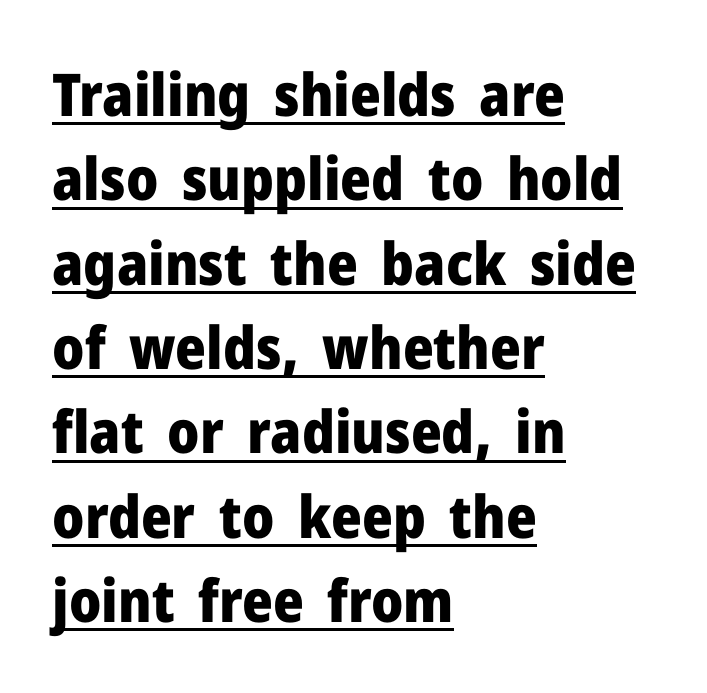
Posture: straight, roman, zero tilt. Glance below the letters and you will spot a drawn line. The letters carry no serifs — their stems end cleanly without finishing strokes. Think of a printed novel: that variable character pitch is what you see here. The rag falls on the right side of this text block. Default kerning and tracking; the words read as compact shapes.
